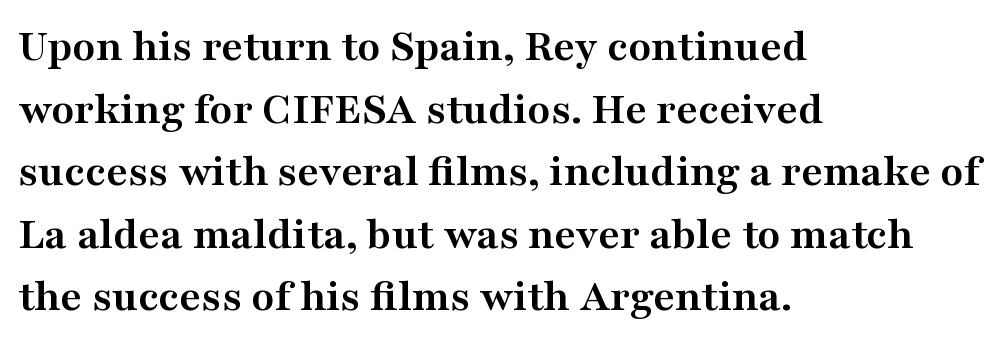
Q: Is the text bold? A: Yes.
Q: Is the text italic (slanted)? A: No, it is upright.
Q: Is the typeface a serif or a sans-serif typeface? A: Serif.
Q: Is the text underlined? A: No.
Q: How is the paragraph aligned? A: Left-aligned.
Q: Is the spacing between letters normal or unusually wide? A: Normal.
Q: Is the spacing between lines tight, normal or loose? A: Normal.
Q: Width (condensed, normal, or wide)? A: Wide.
Q: Stroke contrast? A: Medium.
Q: x-height? A: Medium.
Q: Monospaced? A: No.
